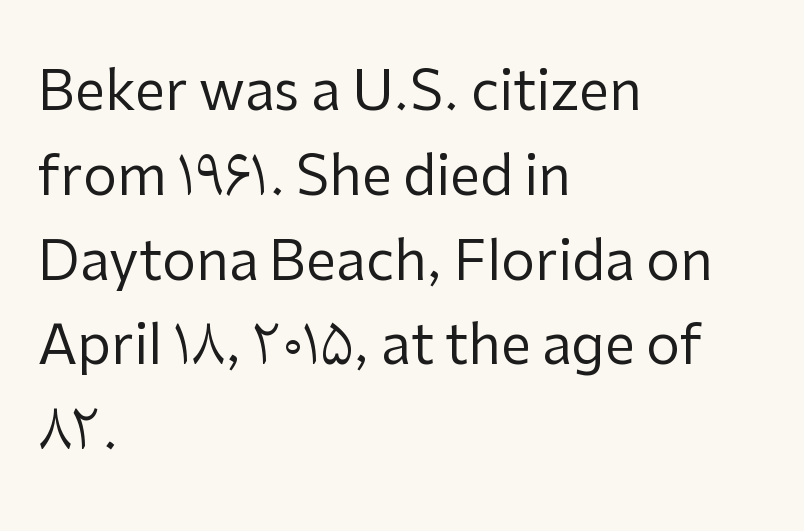
{"serif": "no", "italic": "no", "bold": "no", "weight": "regular", "width": "normal", "stroke_contrast": "low", "x_height": "medium", "monospaced": "no", "underline": "no", "align": "left", "line_spacing": "normal", "line_spacing_ratio": 1.57, "letter_spacing": "normal", "letter_spacing_em": 0.0, "glyph_px": 54}
